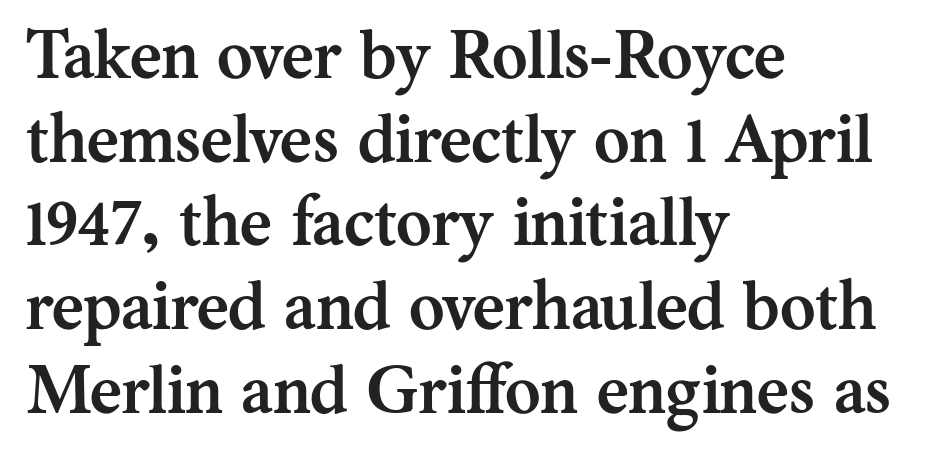
The typography opts for an upright posture over an oblique one. No word sits above an underline. The letters advance in unequal steps, a hallmark of proportional type. Are there feet on the stems? There are — it's a serif.
